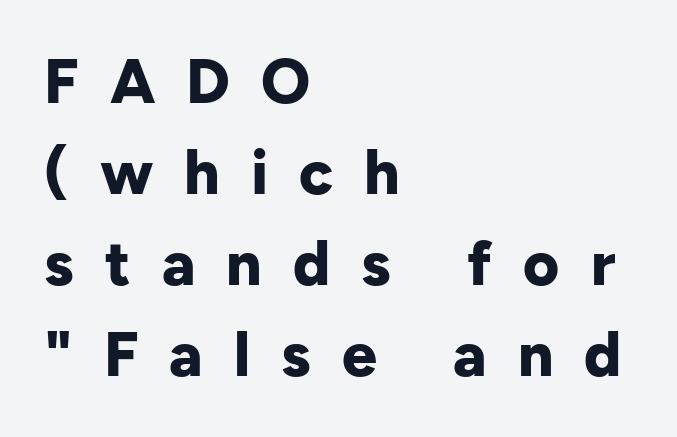
The letters are bold, with thick, heavy strokes. The face used here is rendered with a markedly widened letterfit. No word sits above an underline. What's the leading like? Ordinary, nothing unusual.
